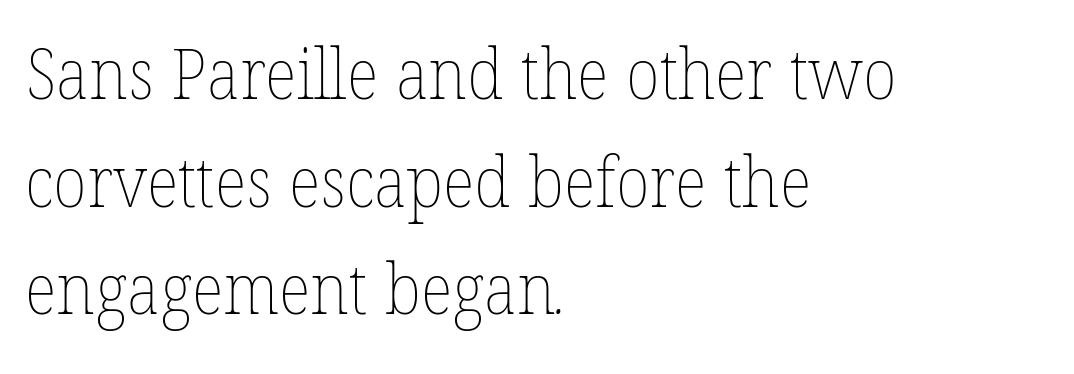
The image shows 69 px thin type; set left-aligned, normal line spacing (1.56x), normal letter spacing, not underlined; low stroke contrast and a medium x-height.
